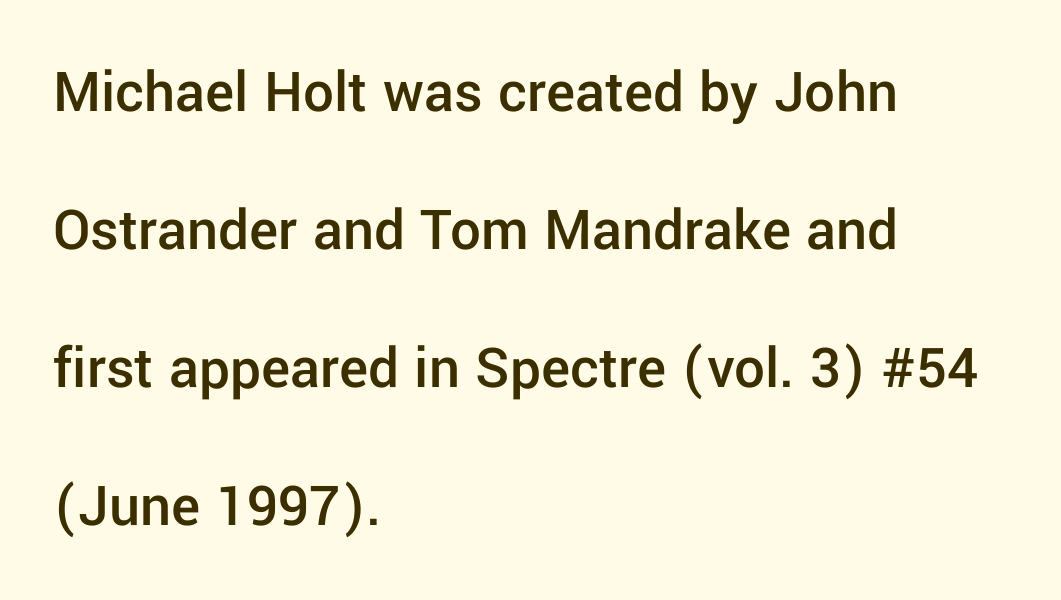
{"serif": "no", "italic": "no", "bold": "semi", "weight": "semibold", "width": "normal", "stroke_contrast": "low", "x_height": "medium", "monospaced": "no", "underline": "no", "align": "left", "line_spacing": "loose", "line_spacing_ratio": 2.26, "letter_spacing": "normal", "letter_spacing_em": 0.0, "glyph_px": 61}
